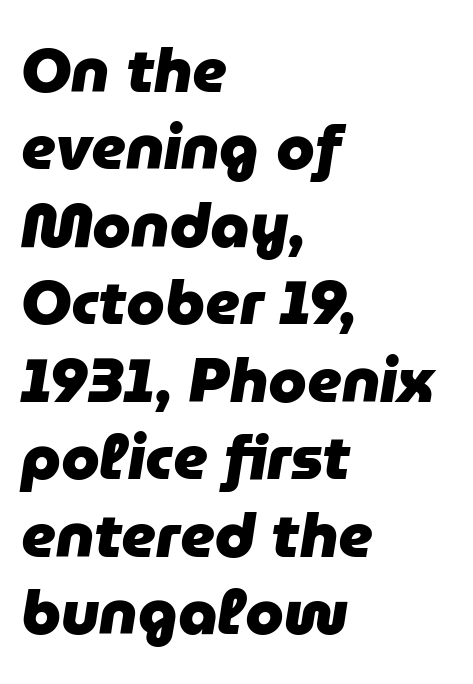
The image shows 62 px heavy type, italic (leaning right); set left-aligned, normal line spacing (1.25x), normal letter spacing, not underlined; low stroke contrast and a medium x-height.
